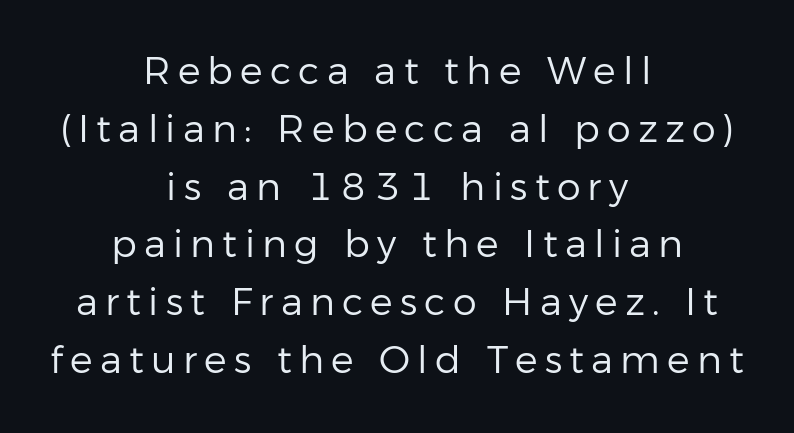
The image shows 38 px regular-weight sans-serif type, upright; set centered, normal line spacing (1.52x), not underlined; low stroke contrast and a medium x-height.
